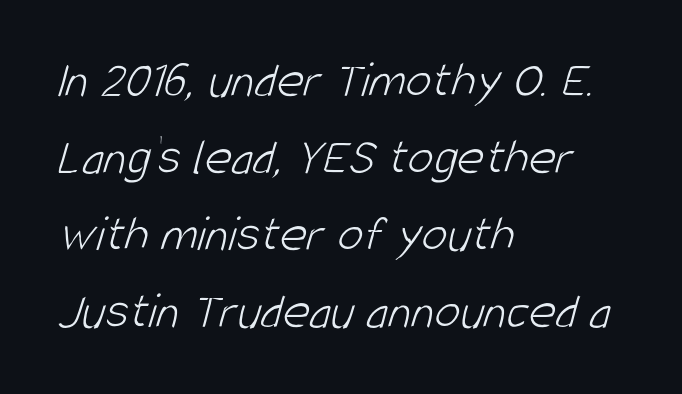
Q: Is the text bold? A: No.
Q: Is the typeface a serif or a sans-serif typeface? A: Sans-serif.
Q: Is the text underlined? A: No.
Q: How is the paragraph aligned? A: Left-aligned.
Q: Is the spacing between letters normal or unusually wide? A: Normal.
Q: Is the spacing between lines tight, normal or loose? A: Normal.
Q: Width (condensed, normal, or wide)? A: Condensed.
Q: Stroke contrast? A: Low.
Q: x-height? A: Large.
Q: Monospaced? A: No.
